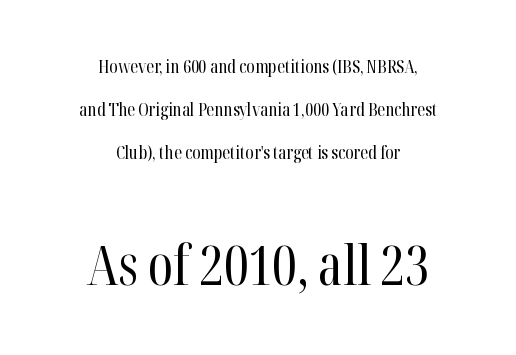
Inter-character spacing is left at the font's built-in metrics. You can tell from the footed stems that serif type was used. The face used here is proportionally spaced, like ordinary book or web type. Each row of text sits above clean, open space. Honestly, the rows look like they've been pulled way apart. The letters look calm and open, with moderate or lighter stems.
